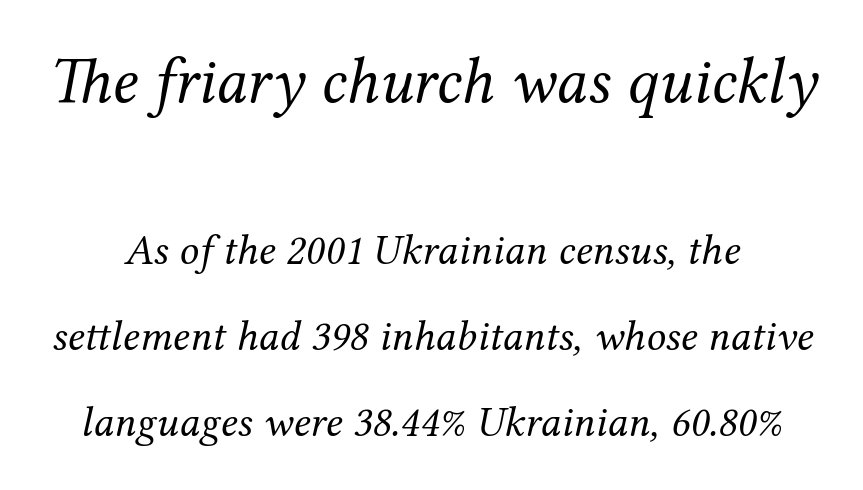
Compare the two chunks: the upper has the greater cap height. Note the varied advance widths — an 'i' is clearly narrower than an 'm'. The glyphs in this specimen are seriffed. Heaviness? Minimal to ordinary, like unemphasized prose. Observe the lean: these are italic letterforms.
